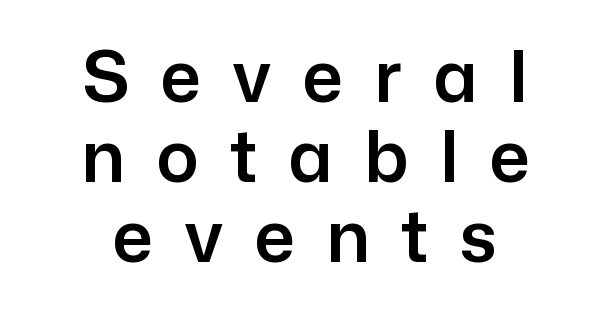
Q: Is the text italic (slanted)? A: No, it is upright.
Q: Is the typeface a serif or a sans-serif typeface? A: Sans-serif.
Q: Is the text underlined? A: No.
Q: How is the paragraph aligned? A: Centered.
Q: Is the spacing between letters normal or unusually wide? A: Unusually wide.
Q: Is the spacing between lines tight, normal or loose? A: Tight.
Q: Width (condensed, normal, or wide)? A: Normal.
Q: Stroke contrast? A: Low.
Q: x-height? A: Medium.
Q: Monospaced? A: No.
